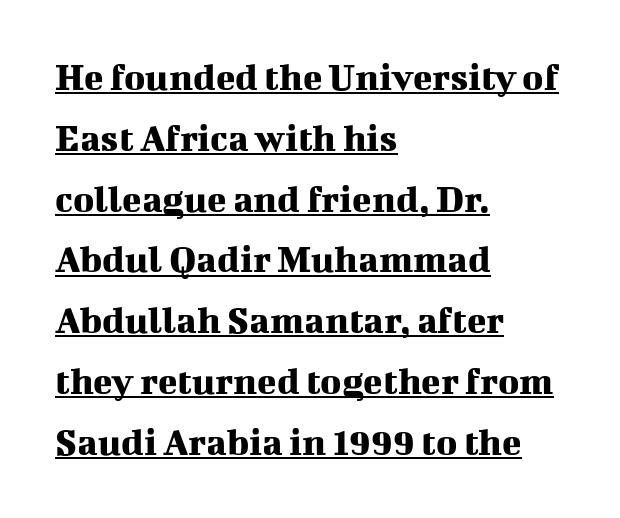
Ordinary non-slanted type is in use. The glyphs are accompanied by a horizontal stroke just below them. Serif or sans? Serif — the stroke terminals have little feet. Where is the straight margin? On the left.
